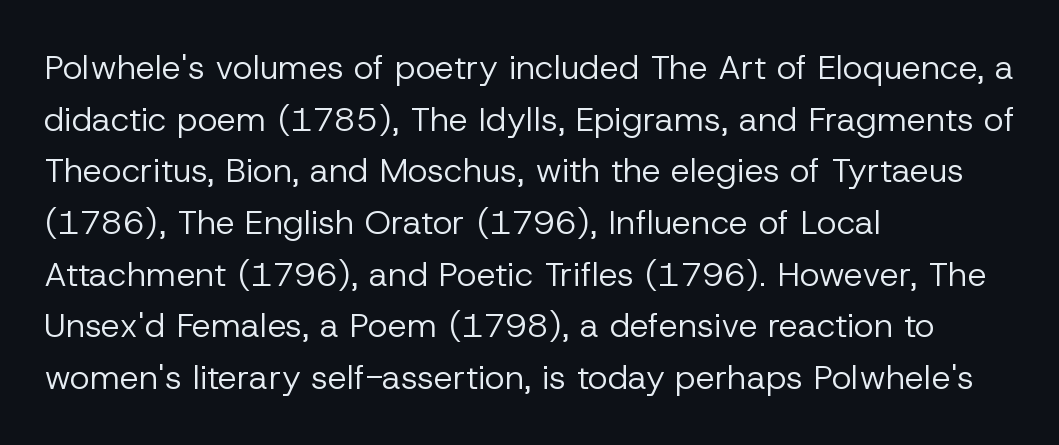
The typesetting does not lean heavy: it is not bold. Teacher's note: observe the even left margin — that is flush-left alignment. Posture: upright roman. Varying glyph widths throughout — classic text-font behaviour.
